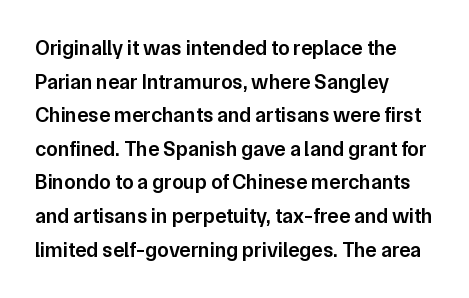
Q: Is the text bold? A: Semi-bold.
Q: Is the text italic (slanted)? A: No, it is upright.
Q: Is the text underlined? A: No.
Q: How is the paragraph aligned? A: Left-aligned.
Q: Is the spacing between letters normal or unusually wide? A: Normal.
Q: Is the spacing between lines tight, normal or loose? A: Normal.
